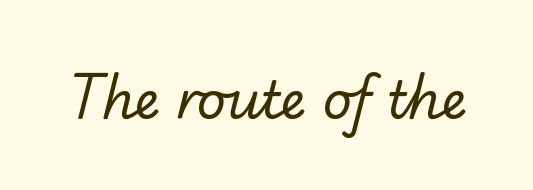
Q: Is the text bold? A: No.
Q: Is the typeface a serif or a sans-serif typeface? A: Sans-serif.
Q: Is the text underlined? A: No.
Q: Is the spacing between letters normal or unusually wide? A: Normal.
Q: Width (condensed, normal, or wide)? A: Normal.
Q: Stroke contrast? A: Low.
Q: x-height? A: Small.
Q: Monospaced? A: No.
